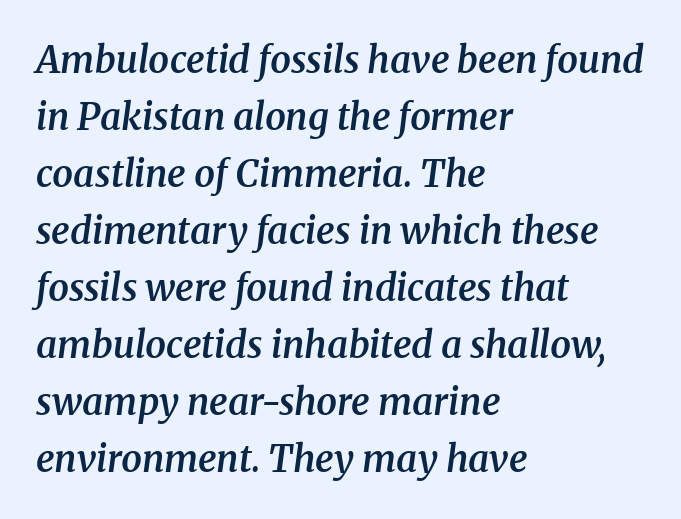
In terms of posture, this sample is oblique. The vertical gap from one line to the next is medium. Inter-character spacing is left at the font's built-in metrics. Note: serifs present on the glyphs. Spacing verdict: proportional, widths tailored to each character. Caption: multi-line text, flush left, ragged right.
